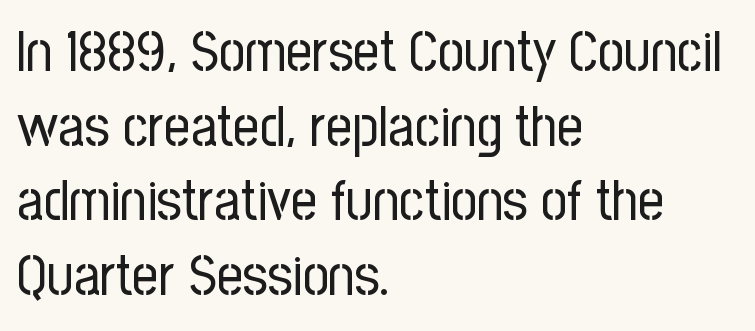
{"serif": "no", "italic": "no", "bold": "no", "weight": "regular", "width": "condensed", "stroke_contrast": "low", "x_height": "medium", "monospaced": "no", "underline": "no", "align": "left", "line_spacing": "normal", "line_spacing_ratio": 1.31, "letter_spacing": "normal", "letter_spacing_em": 0.0, "glyph_px": 57}
